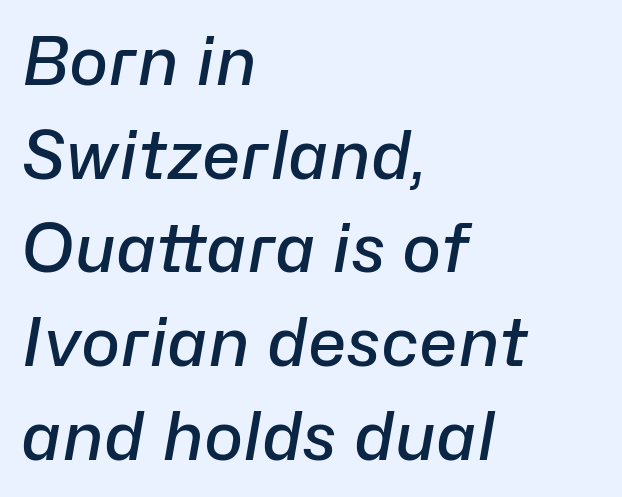
The image shows 66 px semibold type, italic (leaning right); set left-aligned, normal line spacing (1.42x), normal letter spacing, not underlined; low stroke contrast and a medium x-height.
